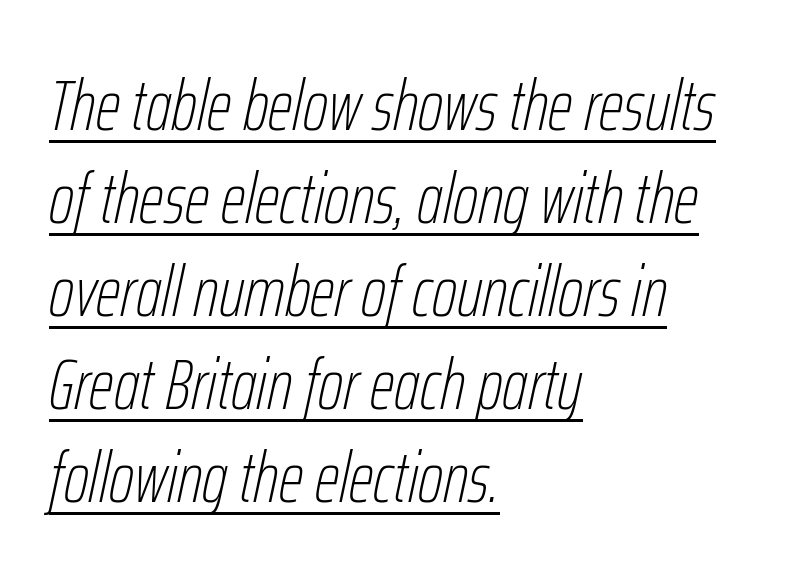
The image shows 71 px thin, condensed type, italic (leaning right); set left-aligned, normal line spacing (1.31x), normal letter spacing, underlined; low stroke contrast and a medium x-height.
